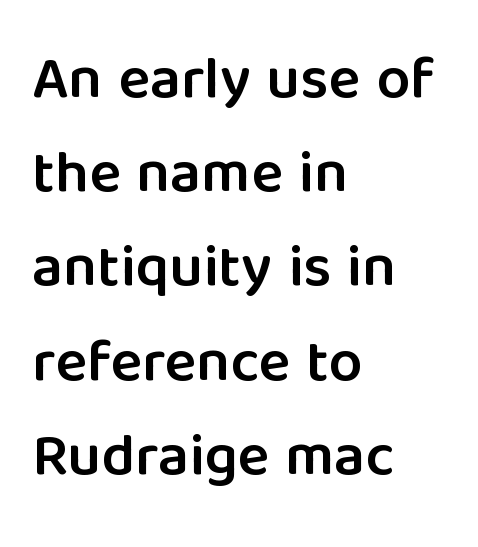
{"serif": "no", "italic": "no", "bold": "semi", "weight": "semibold", "width": "normal", "stroke_contrast": "low", "x_height": "medium", "monospaced": "no", "underline": "no", "align": "left", "line_spacing": "normal", "line_spacing_ratio": 1.57, "letter_spacing": "normal", "letter_spacing_em": 0.0, "glyph_px": 60}
